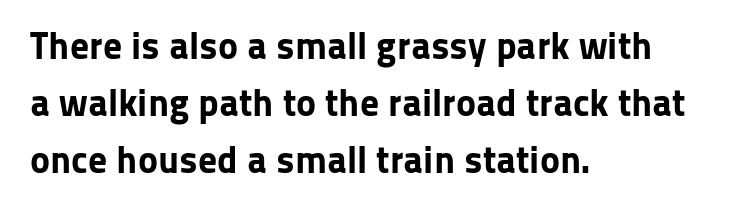
This sample is left-justified, so line endings fall wherever the words run out. Heft: maximum for text — a bold. The rendering uses natural spacing where letterforms have individual widths. Tracking here is standard; glyphs follow each other at the usual distance.
